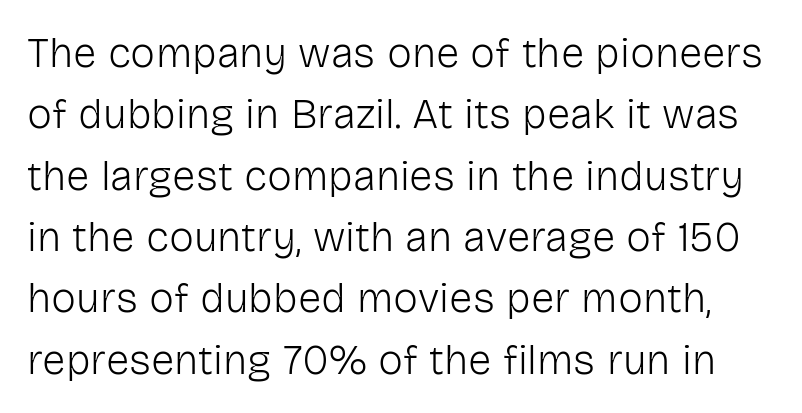
Tracking value appears to be zero — textbook default spacing. Are there feet on the stems? There aren't — it's a sans. Posture: straight, roman, zero tilt. A typesetter would call this proportional, since set widths differ per character. Check the space under the baseline: it is left empty. The characters are drawn with everyday or finer stroke widths.
